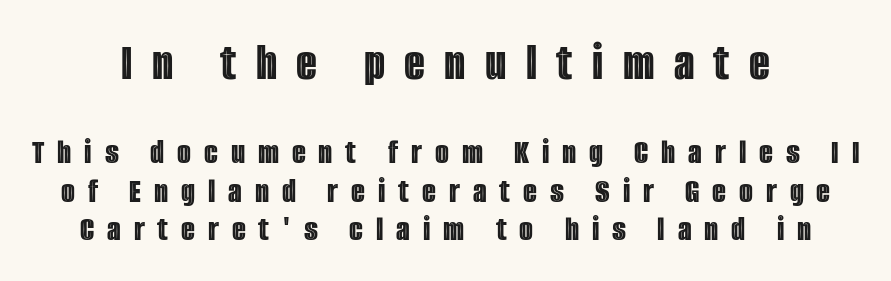
The image shows 54 px condensed type, upright; set tight line spacing (1.06x), unusually wide letter spacing (+0.36 em), not underlined; the first (top) block is 1.5x larger; a large x-height.
